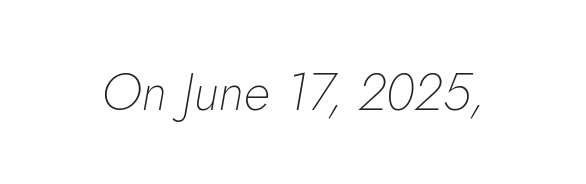
{"italic": "yes", "lean": "right", "slant_degrees": 10, "bold": "no", "weight": "thin", "width": "normal", "stroke_contrast": "low", "x_height": "small", "monospaced": "no", "underline": "no", "letter_spacing": "normal", "letter_spacing_em": 0.0, "glyph_px": 53}
